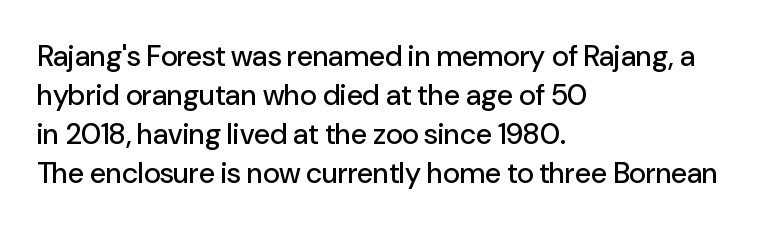
The letters stand upright; this is a roman face. Between one letter and the next there's only the usual sliver of space. Each row of text sits above clean, open space. The glyphs in this specimen are sans serif. The block of text has a typical density, with ordinary space between rows. This sample has the flowing, uneven cadence of proportional lettering.
